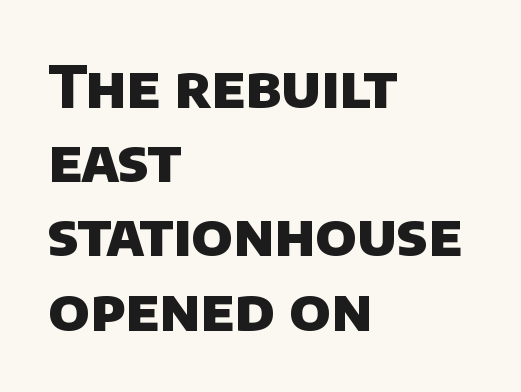
{"serif": "no", "bold": "yes", "weight": "heavy", "width": "normal", "stroke_contrast": "low", "x_height": "large", "monospaced": "no", "underline": "no", "align": "left", "line_spacing": "normal", "line_spacing_ratio": 1.28, "letter_spacing": "normal", "letter_spacing_em": 0.0, "glyph_px": 58}
